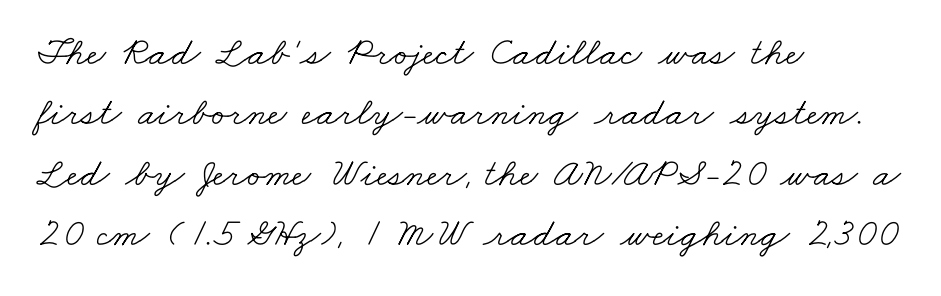
{"serif": "yes", "bold": "no", "weight": "light", "width": "wide", "stroke_contrast": "low", "x_height": "small", "monospaced": "no", "underline": "no", "align": "left", "line_spacing": "normal", "line_spacing_ratio": 1.51, "letter_spacing": "normal", "letter_spacing_em": 0.0, "glyph_px": 40}
